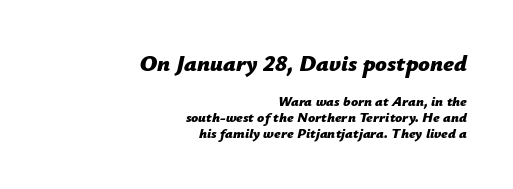
Rule under the text: the space is simply empty. Leading: reduced. Two sizes are in play, and the larger belongs to the first block. A dark, heavy texture on the line: the type is bold. Does the lettering tilt? It does — this is italic. Does extra space separate the letters? No, they use regular spacing.
